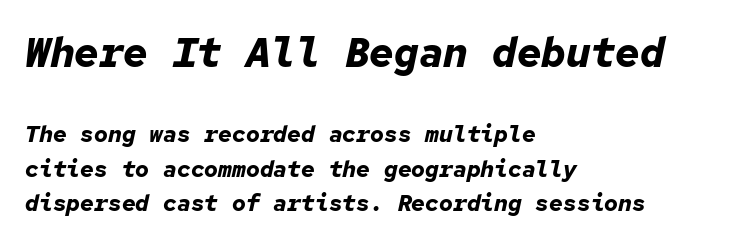
The earlier block is typeset at a bigger size than the later block. Set as a true bold cut, around the 700 mark. The passage shown stacks its lines at a standard gap. The space directly below the letters is spotless.
